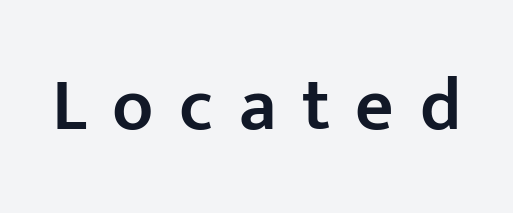
{"serif": "no", "italic": "no", "bold": "semi", "weight": "semibold", "width": "normal", "stroke_contrast": "low", "x_height": "medium", "monospaced": "no", "underline": "no", "letter_spacing": "wide", "letter_spacing_em": 0.34, "glyph_px": 75}
